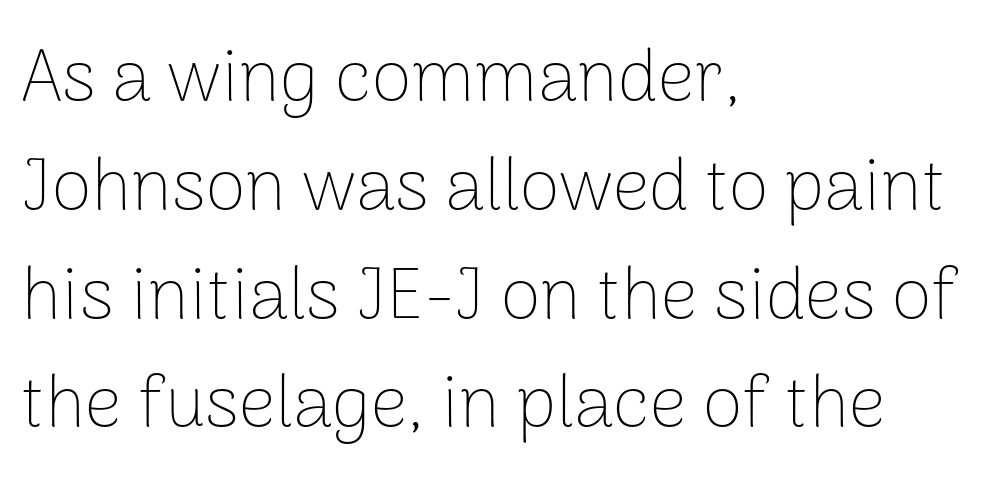
The face used here is proportionally spaced, like ordinary book or web type. Nothing sits at the stroke ends, so this counts as sans-serif. This sample keeps an unexceptional amount of space between lines. Nothing heavy about these letters — not bold at all.
